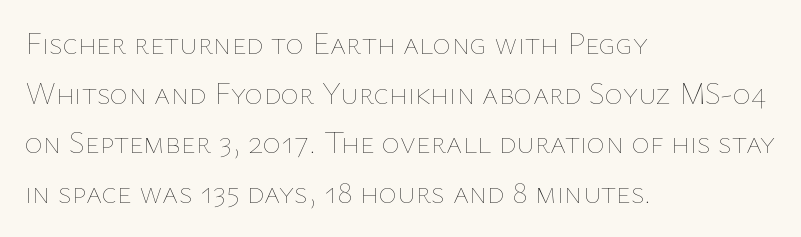
The image shows 31 px thin type, upright; set left-aligned, normal line spacing (1.6x), normal letter spacing, not underlined; low stroke contrast and a medium x-height.
